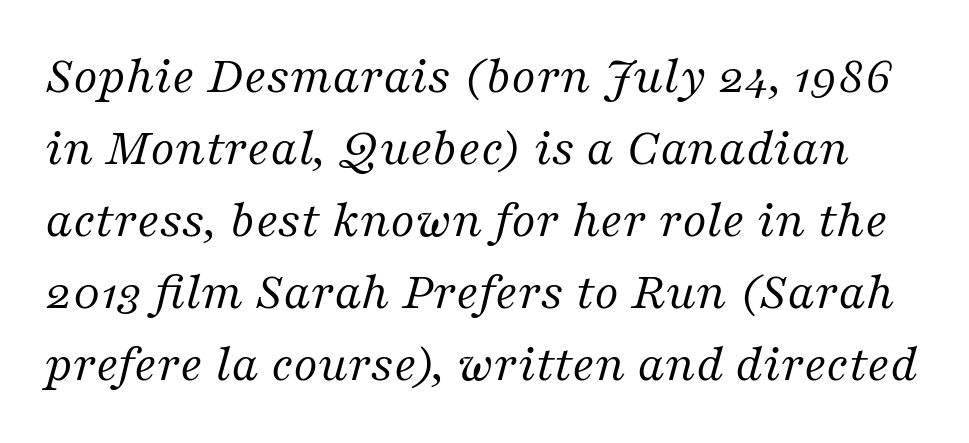
The image shows 53 px regular-weight serif type, italic (leaning right); set normal line spacing (1.36x), normal letter spacing, not underlined; medium stroke contrast and a medium x-height.
